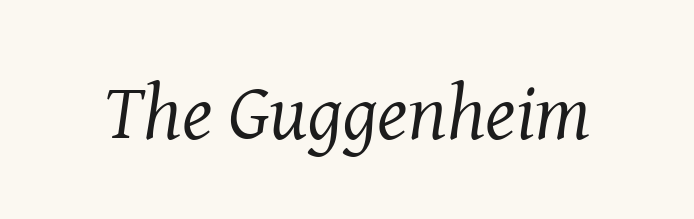
The image shows 78 px regular-weight serif type, italic (leaning right); set normal letter spacing, not underlined; medium stroke contrast and a medium x-height.
